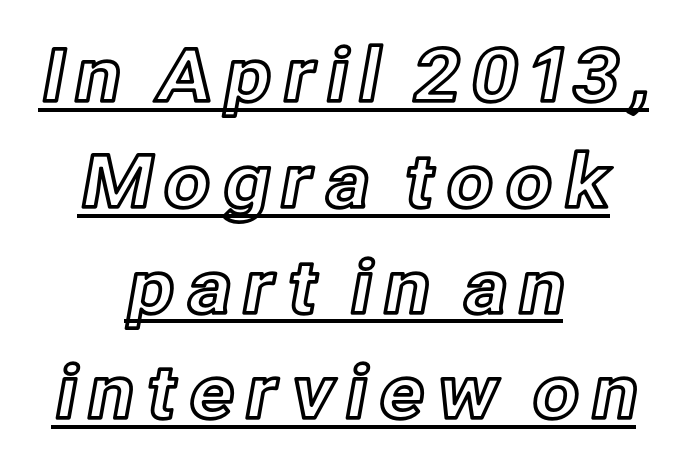
The block of text has a typical density, with ordinary space between rows. Do the characters align in a grid? No, the font is proportional. What decoration does the sample have? An underline. This rendering uses center alignment, leaving both contours irregular but symmetric.
